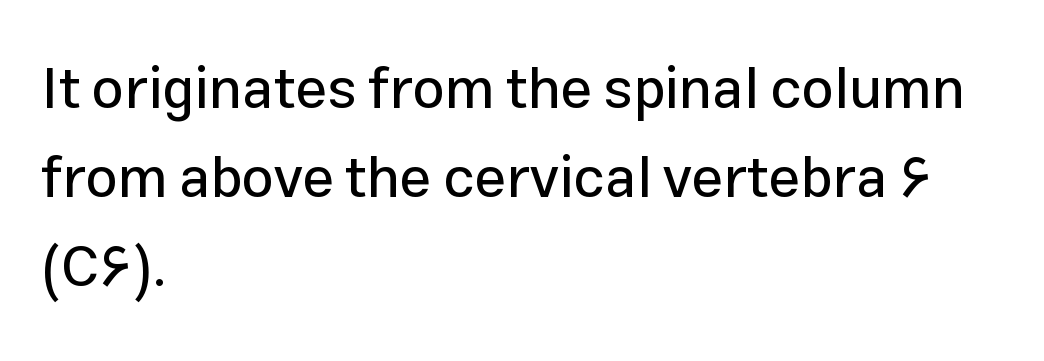
{"serif": "no", "italic": "no", "width": "normal", "stroke_contrast": "low", "x_height": "medium", "monospaced": "no", "underline": "no", "align": "left", "line_spacing": "normal", "line_spacing_ratio": 1.56, "letter_spacing": "normal", "letter_spacing_em": 0.0, "glyph_px": 57}
